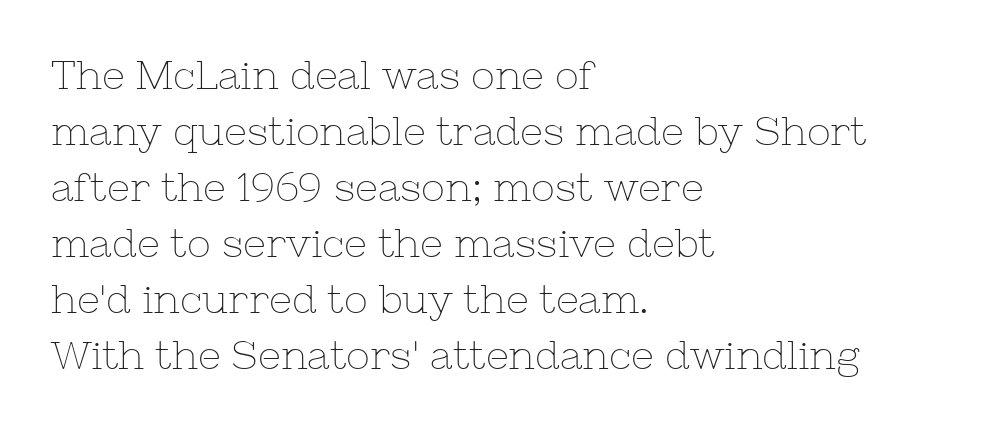
Compared with typical body copy, the letter spacing here is the same. This is serif lettering, the kind often seen in printed books. Weight class: somewhere from thin through regular. This sample has the flowing, uneven cadence of proportional lettering.
